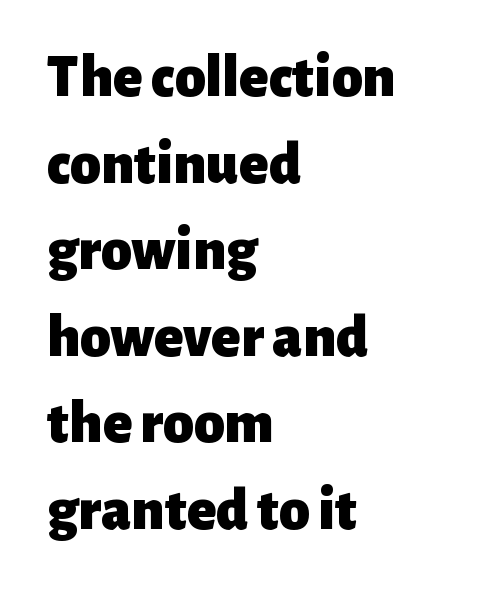
Q: Is the text bold? A: Yes.
Q: Is the text italic (slanted)? A: No, it is upright.
Q: Is the typeface a serif or a sans-serif typeface? A: Sans-serif.
Q: Is the text underlined? A: No.
Q: How is the paragraph aligned? A: Left-aligned.
Q: Is the spacing between letters normal or unusually wide? A: Normal.
Q: Is the spacing between lines tight, normal or loose? A: Normal.
Q: Width (condensed, normal, or wide)? A: Normal.
Q: Stroke contrast? A: Low.
Q: x-height? A: Medium.
Q: Monospaced? A: No.
